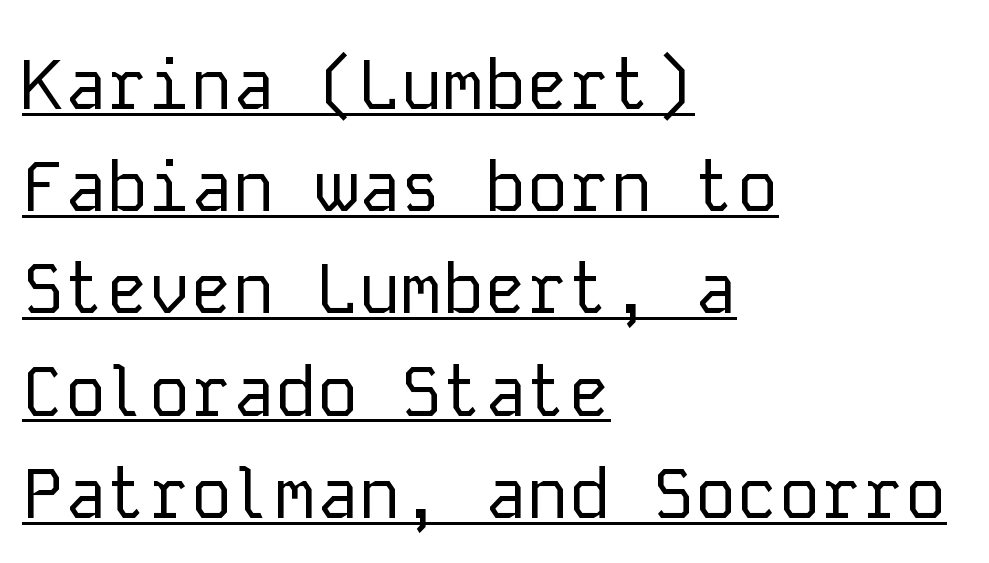
The image shows 70 px regular-weight sans-serif type, upright, monospaced; set left-aligned, normal line spacing (1.46x), normal letter spacing, underlined; low stroke contrast and a medium x-height.
